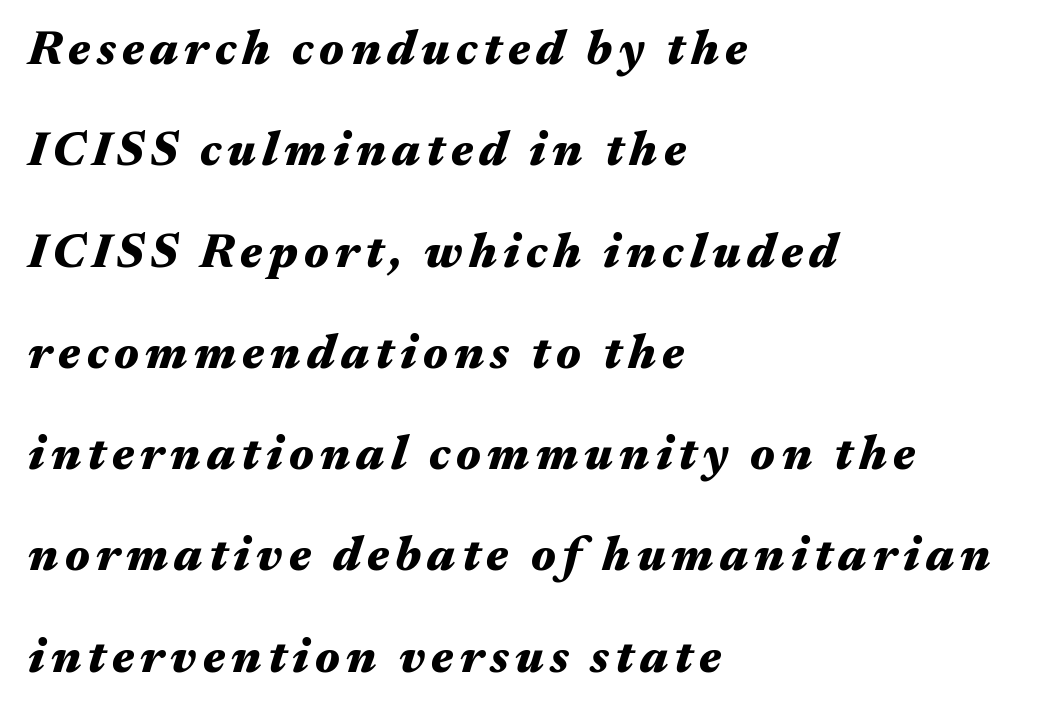
Pretty heavy lettering here — definitely bold. A typesetter would call this leading open, well beyond the default. Letters rest on an invisible, unmarked baseline. Character widths vary here, with narrow letters taking less room than wide ones. Compared with a centered layout, this one pins lines to the left instead.
